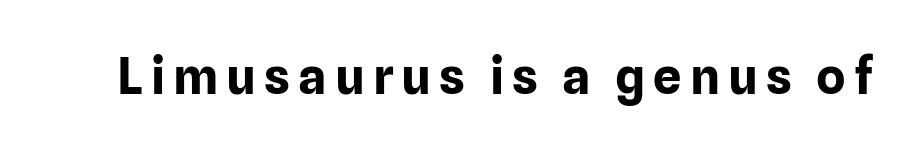
Q: Is the text bold? A: Yes.
Q: Is the text italic (slanted)? A: No, it is upright.
Q: Is the typeface a serif or a sans-serif typeface? A: Sans-serif.
Q: Is the text underlined? A: No.
Q: Width (condensed, normal, or wide)? A: Normal.
Q: Stroke contrast? A: Low.
Q: x-height? A: Medium.
Q: Monospaced? A: No.
